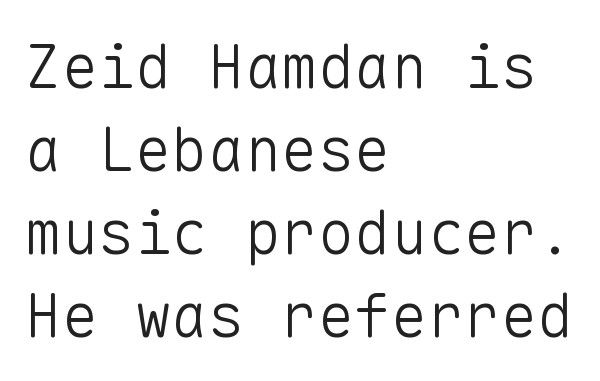
The image shows 61 px light sans-serif type, upright, monospaced; set left-aligned, normal line spacing (1.36x), normal letter spacing, not underlined; low stroke contrast and a medium x-height.
